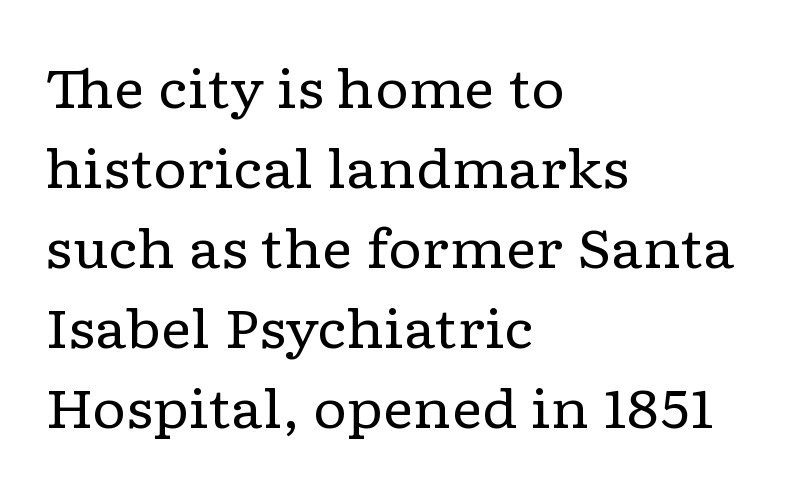
{"serif": "yes", "italic": "no", "bold": "no", "weight": "regular", "width": "wide", "stroke_contrast": "low", "x_height": "medium", "monospaced": "no", "underline": "no", "align": "left", "line_spacing": "normal", "line_spacing_ratio": 1.51, "letter_spacing": "normal", "letter_spacing_em": 0.0, "glyph_px": 53}
